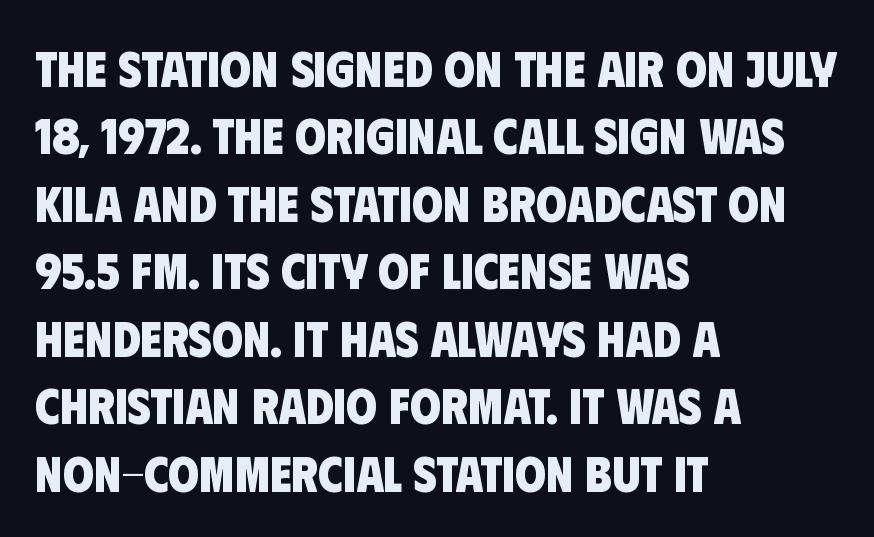
The image shows 50 px heavy, condensed sans-serif type; set left-aligned, normal line spacing (1.35x), normal letter spacing, not underlined; low stroke contrast and a large x-height.
